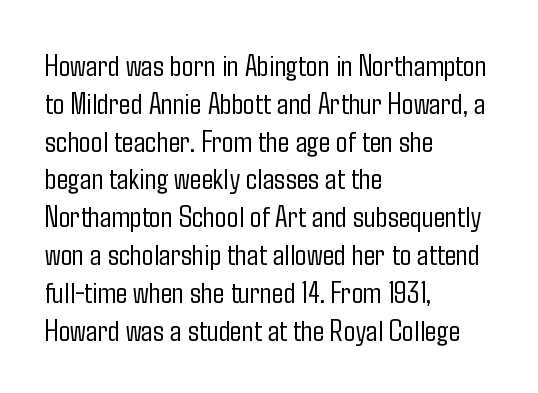
Posture: straight, roman, zero tilt. To sum up the face: it is a sans, with no serifs. The horizontal fit of the characters is conventional and even. Is the stroke heavy? The answer is a plain regular-or-lighter.
